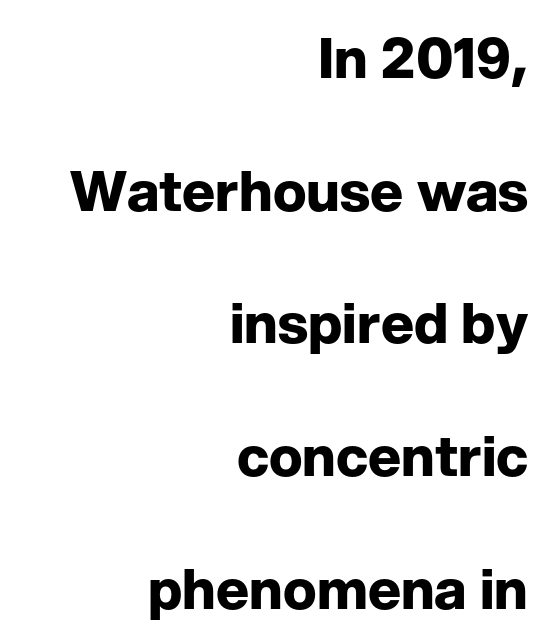
Q: Is the text bold? A: Yes.
Q: Is the text italic (slanted)? A: No, it is upright.
Q: Is the typeface a serif or a sans-serif typeface? A: Sans-serif.
Q: Is the text underlined? A: No.
Q: How is the paragraph aligned? A: Right-aligned.
Q: Is the spacing between letters normal or unusually wide? A: Normal.
Q: Is the spacing between lines tight, normal or loose? A: Loose.
Q: Width (condensed, normal, or wide)? A: Normal.
Q: Stroke contrast? A: Low.
Q: x-height? A: Medium.
Q: Monospaced? A: No.
